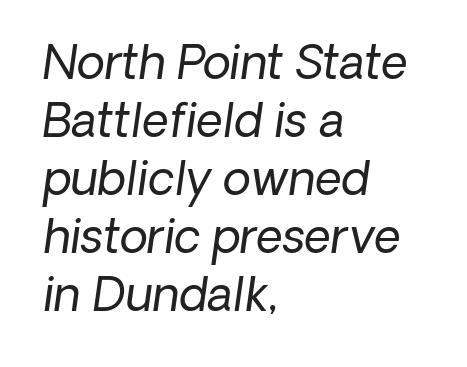
Q: Is the text bold? A: No.
Q: Is the text italic (slanted)? A: Yes, it leans right by about 8 degrees.
Q: Is the text underlined? A: No.
Q: How is the paragraph aligned? A: Left-aligned.
Q: Is the spacing between letters normal or unusually wide? A: Normal.
Q: Is the spacing between lines tight, normal or loose? A: Normal.
Q: Width (condensed, normal, or wide)? A: Normal.
Q: Stroke contrast? A: Low.
Q: x-height? A: Medium.
Q: Monospaced? A: No.
